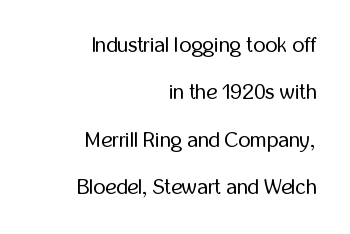
{"italic": "no", "bold": "no", "underline": "no", "align": "right", "line_spacing": "loose", "line_spacing_ratio": 2.26, "letter_spacing": "normal", "letter_spacing_em": 0.0, "glyph_px": 21}
